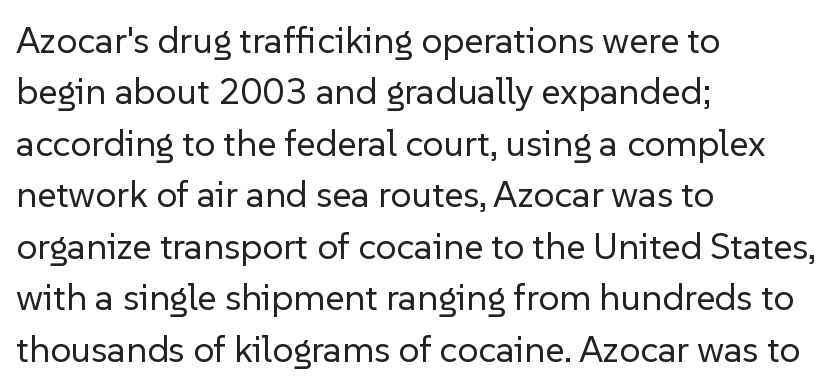
The typeface has the unassuming heft of standard copy or less. The lettering holds an erect, upright posture throughout. A normal amount of white space separates one row of letters from the next. Do the characters align in a grid? No, the font is proportional. Type style note: lacks serifs. The space directly below the letters is spotless.
